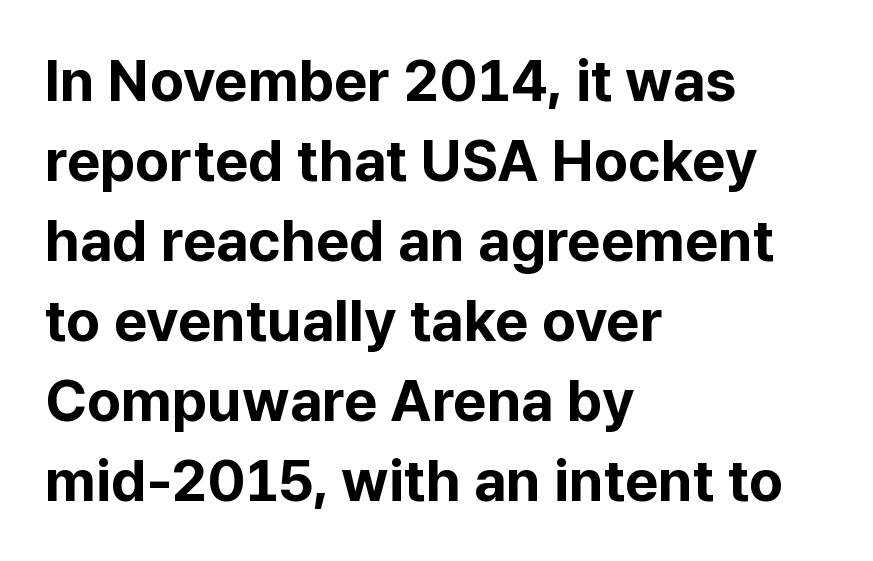
Q: Is the text bold? A: Yes.
Q: Is the text italic (slanted)? A: No, it is upright.
Q: Is the typeface a serif or a sans-serif typeface? A: Sans-serif.
Q: Is the text underlined? A: No.
Q: How is the paragraph aligned? A: Left-aligned.
Q: Is the spacing between letters normal or unusually wide? A: Normal.
Q: Is the spacing between lines tight, normal or loose? A: Normal.
Q: Width (condensed, normal, or wide)? A: Normal.
Q: Stroke contrast? A: Low.
Q: x-height? A: Medium.
Q: Monospaced? A: No.
